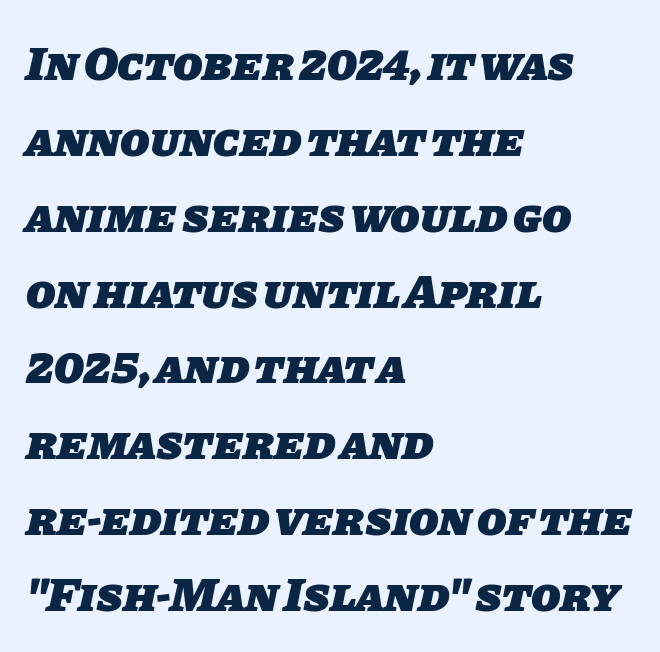
Varying glyph widths throughout — classic text-font behaviour. Anything drawn beneath the words? Only blank space. Quick note: interline space is typical. Compared with typical body copy, the letter spacing here is the same. The ragged edge is on the right, which tells us the setting is flush left.
